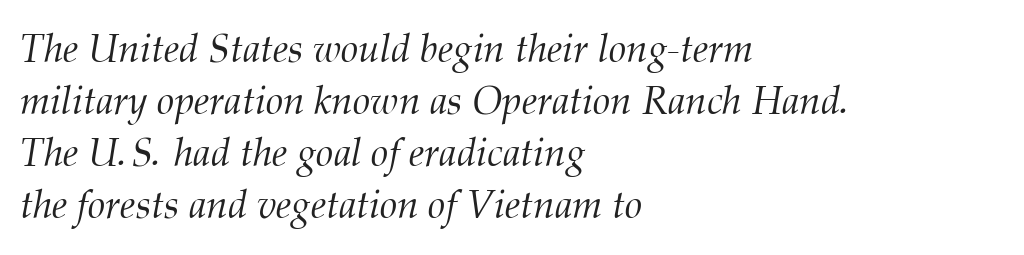
Q: Is the text bold? A: No.
Q: Is the text italic (slanted)? A: Yes, it leans right by about 12 degrees.
Q: Is the typeface a serif or a sans-serif typeface? A: Serif.
Q: Is the text underlined? A: No.
Q: How is the paragraph aligned? A: Left-aligned.
Q: Is the spacing between letters normal or unusually wide? A: Normal.
Q: Is the spacing between lines tight, normal or loose? A: Normal.
Q: Width (condensed, normal, or wide)? A: Normal.
Q: Stroke contrast? A: Medium.
Q: x-height? A: Medium.
Q: Monospaced? A: No.
